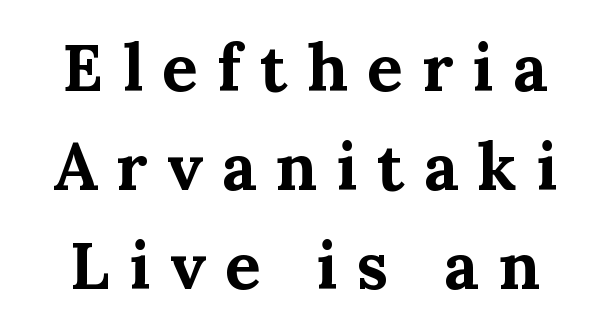
Heavy, bold letterforms. Characters remain perfectly vertical along every line. The tracking jumps out immediately: characters are airy and widely separated. Interline gaps are of average width in this sample. These lines are rendered in a variable-pitch font. Letterform terminals end in serifs throughout the passage.
